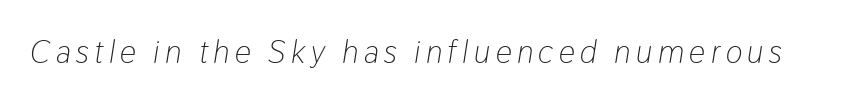
{"italic": "yes", "lean": "right", "slant_degrees": 9, "bold": "no", "weight": "light", "width": "condensed", "stroke_contrast": "low", "x_height": "medium", "monospaced": "no", "underline": "no", "glyph_px": 32}
